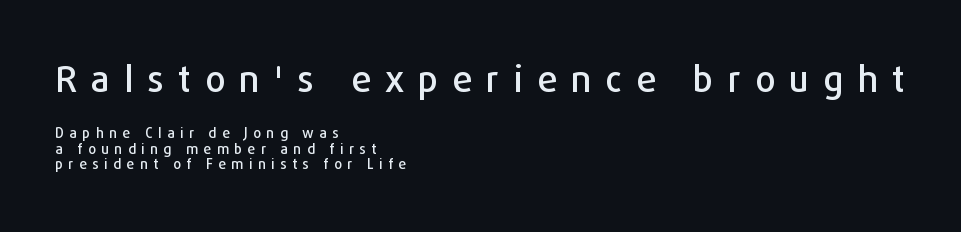
The image shows 36 px sans-serif type, upright; set left-aligned, tight line spacing (1.1x), unusually wide letter spacing (+0.39 em), not underlined; the first (top) block is 2.57x larger; low stroke contrast and a medium x-height.
